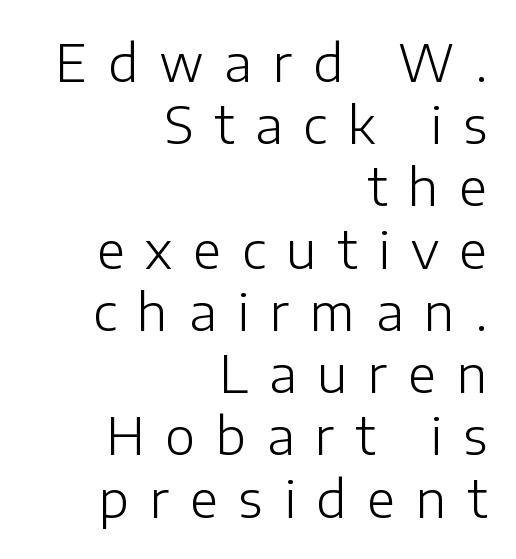
{"serif": "no", "italic": "no", "bold": "no", "weight": "light", "width": "normal", "stroke_contrast": "low", "x_height": "medium", "monospaced": "no", "underline": "no", "align": "right", "line_spacing_ratio": 1.22, "letter_spacing": "wide", "letter_spacing_em": 0.41, "glyph_px": 51}
